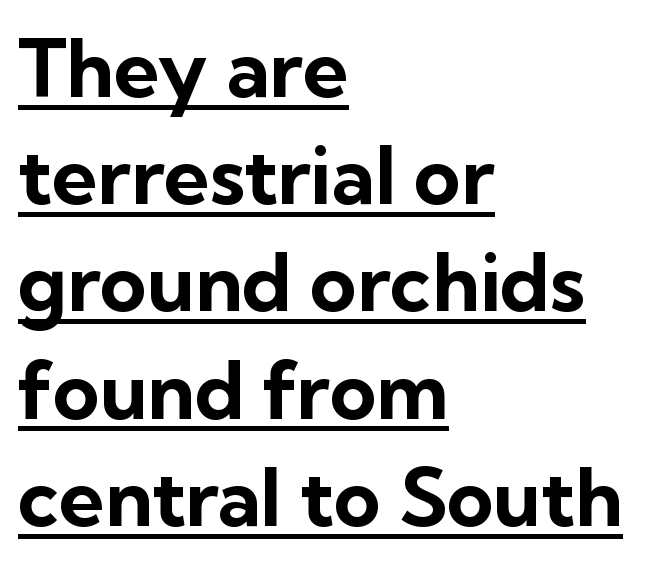
Q: Is the text bold? A: Yes.
Q: Is the text italic (slanted)? A: No, it is upright.
Q: Is the typeface a serif or a sans-serif typeface? A: Sans-serif.
Q: Is the text underlined? A: Yes.
Q: How is the paragraph aligned? A: Left-aligned.
Q: Is the spacing between letters normal or unusually wide? A: Normal.
Q: Is the spacing between lines tight, normal or loose? A: Normal.
Q: Width (condensed, normal, or wide)? A: Normal.
Q: Stroke contrast? A: Low.
Q: x-height? A: Medium.
Q: Monospaced? A: No.
